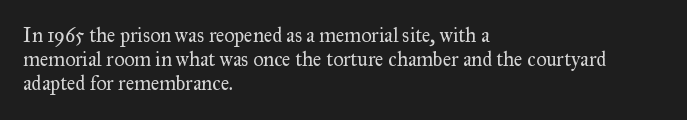
Tall strokes in this sample are plumb rather than angled. Decoration check: the copy has no underline. Words appear dense and cohesive because spacing is normal. The typesetter chose a ragged-right arrangement here.
